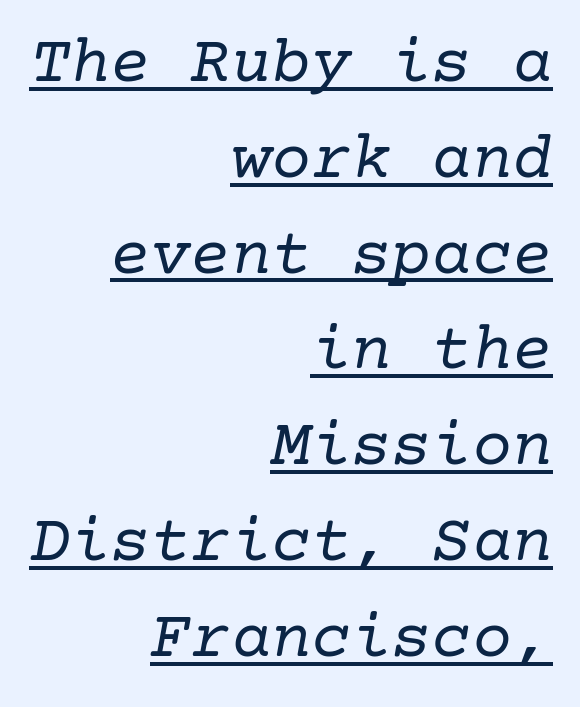
{"serif": "yes", "italic": "yes", "lean": "right", "slant_degrees": 10, "bold": "no", "weight": "regular", "width": "normal", "stroke_contrast": "low", "x_height": "medium", "underline": "yes", "align": "right", "line_spacing": "normal", "line_spacing_ratio": 1.43, "letter_spacing": "normal", "letter_spacing_em": 0.0, "glyph_px": 67}
